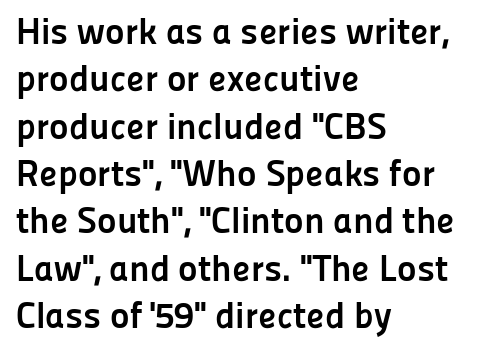
The image shows 37 px semibold sans-serif type, upright; set left-aligned, normal line spacing (1.28x), normal letter spacing, not underlined; low stroke contrast and a medium x-height.
